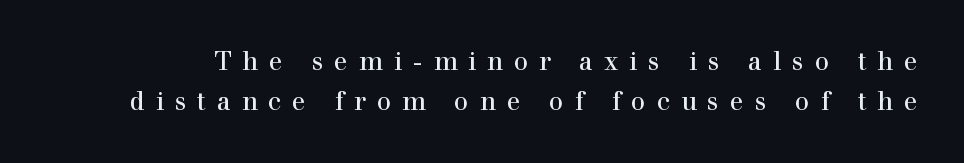
Q: Is the text italic (slanted)? A: No, it is upright.
Q: Is the text underlined? A: No.
Q: Is the spacing between letters normal or unusually wide? A: Unusually wide.
Q: Is the spacing between lines tight, normal or loose? A: Normal.
